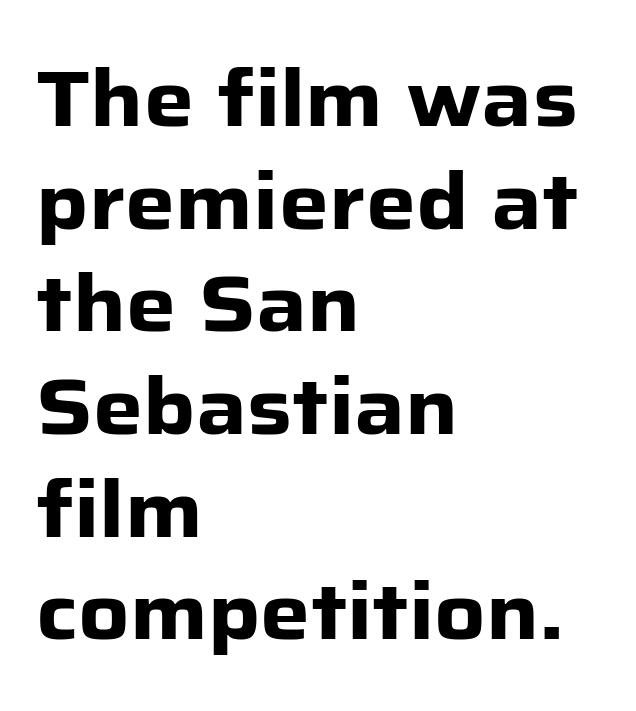
The block of text has a typical density, with ordinary space between rows. Each letter's strokes conclude bluntly, with no projecting serifs. Summary of weight: heavy, a full bold. The lines in this sample share a left origin and differ only in where they stop.
